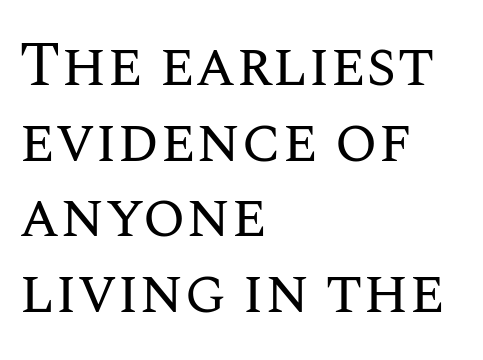
The letterforms sit at book weight or below. What stands out about the letter spacing? Nothing — it is the standard amount. The string is rendered with underlining switched off. Posture: straight, roman, zero tilt. Alignment: flush left. The face used here is proportionally spaced, like ordinary book or web type.
